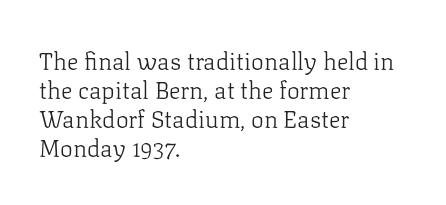
The image shows 24 px text type, upright; set left-aligned, line spacing 1.21x, normal letter spacing, not underlined.
